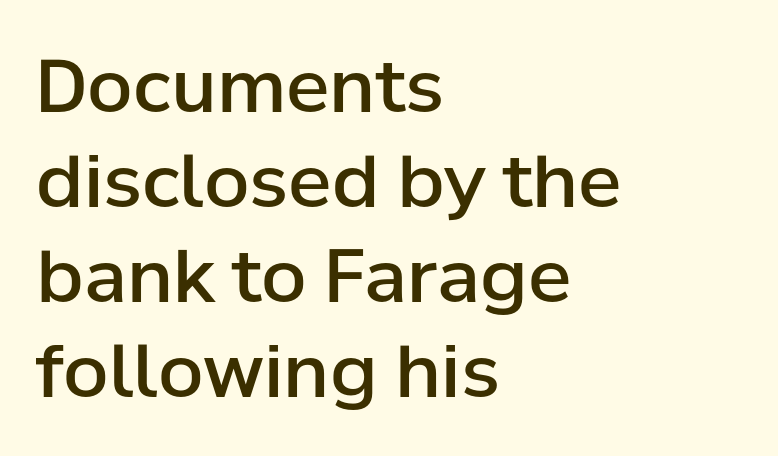
{"serif": "no", "italic": "no", "bold": "semi", "weight": "semibold", "width": "normal", "stroke_contrast": "low", "x_height": "medium", "monospaced": "no", "underline": "no", "align": "left", "line_spacing": "normal", "line_spacing_ratio": 1.3, "letter_spacing": "normal", "letter_spacing_em": 0.0, "glyph_px": 73}
